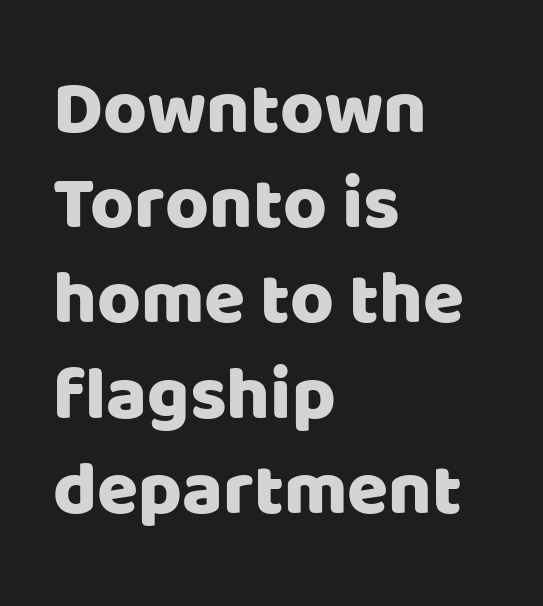
Q: Is the text italic (slanted)? A: No, it is upright.
Q: Is the typeface a serif or a sans-serif typeface? A: Sans-serif.
Q: Is the text underlined? A: No.
Q: How is the paragraph aligned? A: Left-aligned.
Q: Is the spacing between letters normal or unusually wide? A: Normal.
Q: Is the spacing between lines tight, normal or loose? A: Normal.
Q: Width (condensed, normal, or wide)? A: Normal.
Q: Stroke contrast? A: Low.
Q: x-height? A: Large.
Q: Monospaced? A: No.
